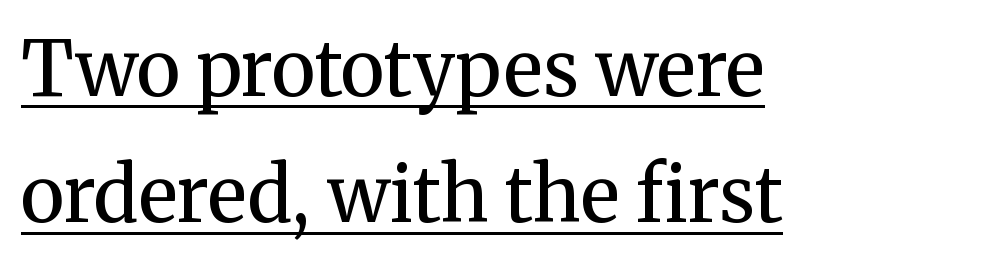
A serif font was chosen for this passage. The weight tops out at a normal text grade. The rendering uses natural spacing where letterforms have individual widths. Descenders here cross a horizontal rule under the line.
